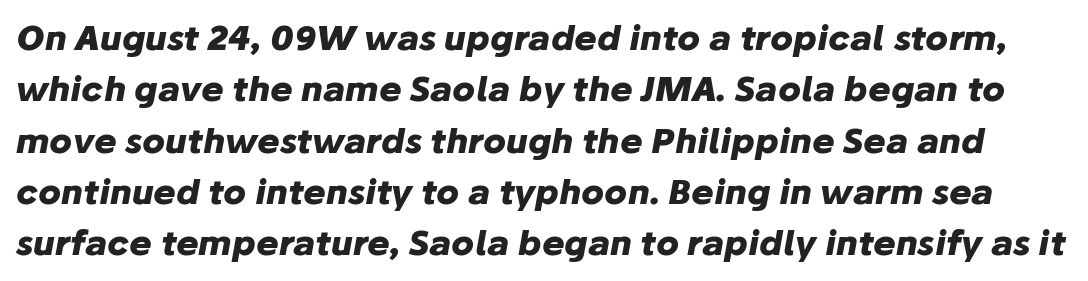
The image shows 34 px heavy type, italic (leaning right); set normal line spacing (1.51x), normal letter spacing, not underlined; low stroke contrast and a medium x-height.
